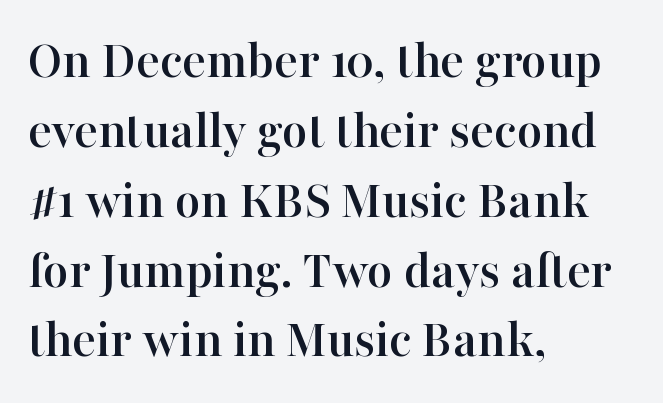
{"serif": "yes", "italic": "no", "width": "normal", "stroke_contrast": "high", "x_height": "medium", "monospaced": "no", "underline": "no", "align": "left", "line_spacing": "normal", "line_spacing_ratio": 1.27, "letter_spacing": "normal", "letter_spacing_em": 0.0, "glyph_px": 55}
